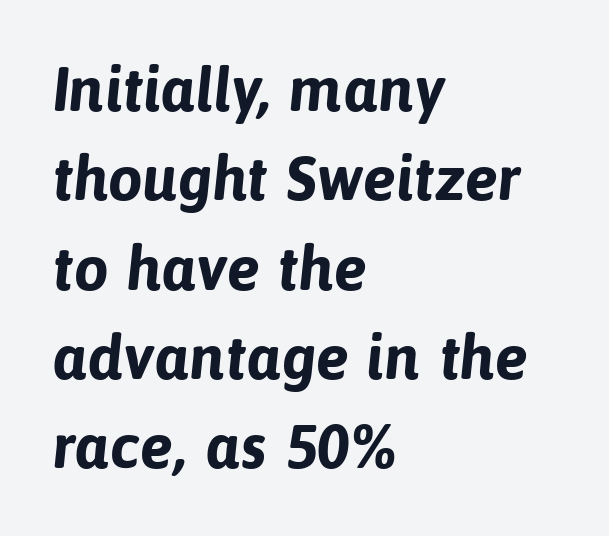
The image shows 62 px bold sans-serif type; set left-aligned, normal line spacing (1.44x), normal letter spacing, not underlined; low stroke contrast and a medium x-height.
